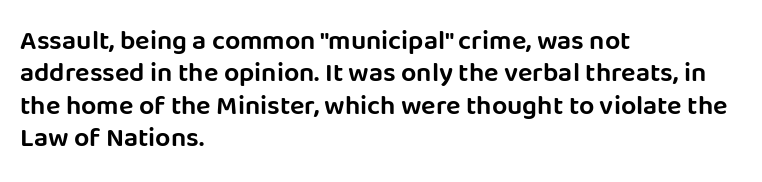
{"italic": "no", "underline": "no", "align": "left", "line_spacing_ratio": 1.2, "letter_spacing": "normal", "letter_spacing_em": 0.0, "glyph_px": 27}
